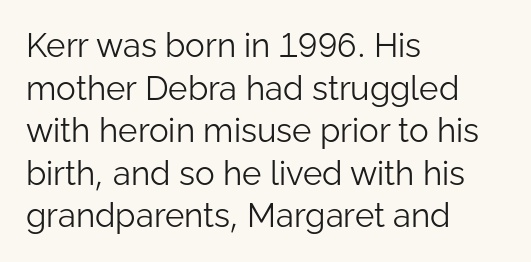
This is not heavy type; no bold has been used. No extra tracking has been applied to these lines. Lines of text with bare space underneath. The letters stand upright; this is a roman face. The paragraph shown leans on its left margin. Does the type have serifs? No, each stem ends abruptly.
